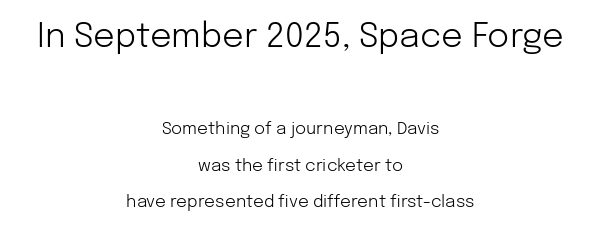
Q: Is the text bold? A: No.
Q: Is the text italic (slanted)? A: No, it is upright.
Q: Is the typeface a serif or a sans-serif typeface? A: Sans-serif.
Q: Is the text underlined? A: No.
Q: How is the paragraph aligned? A: Centered.
Q: Is the spacing between letters normal or unusually wide? A: Normal.
Q: Is the spacing between lines tight, normal or loose? A: Loose.
Q: Which block of text is set in a larger size, the first (top) or the second (bottom)? A: The first (top) one.
Q: Width (condensed, normal, or wide)? A: Normal.
Q: Stroke contrast? A: Low.
Q: x-height? A: Medium.
Q: Monospaced? A: No.
